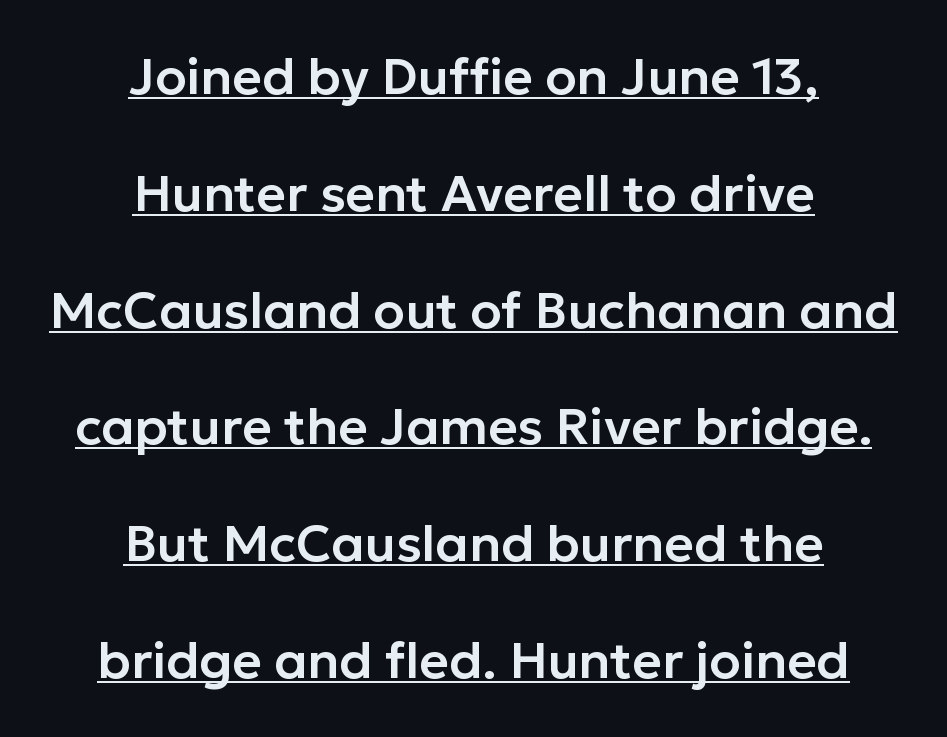
Line starts and ends both wander, symmetrically. The words here are underlined. These lines are rendered in a variable-pitch font. The specimen reads as upright at a glance.
